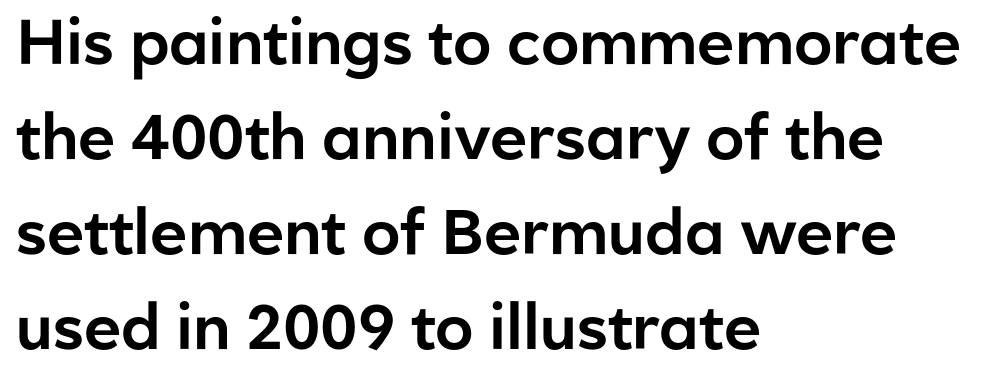
No word sits above an underline. Alignment: flush left. Check where the strokes stop: nothing finishes them off — pure sans. This is the regular roman posture of the typeface.
